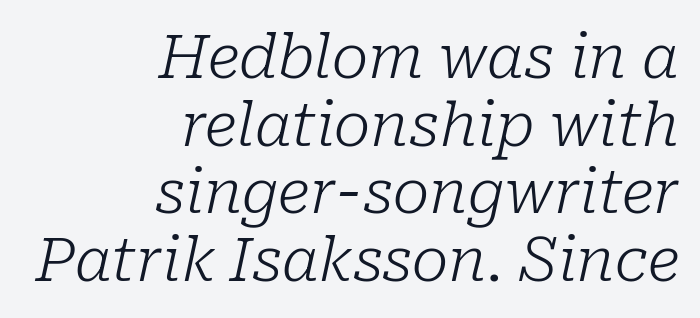
The letterforms sit shoulder to shoulder at normal distance. The passage shown is not underscored anywhere. One glance says dense: line gaps are narrower than usual. A typesetter would call this proportional, since set widths differ per character. The type family on display is of the serif kind. This rendering uses right alignment, leaving the left contour irregular.
